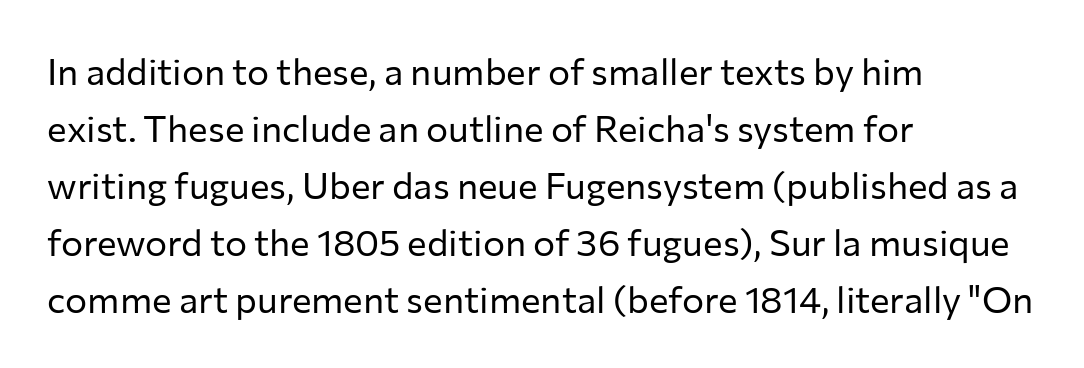
{"serif": "no", "italic": "no", "bold": "no", "weight": "regular", "width": "normal", "stroke_contrast": "low", "x_height": "medium", "monospaced": "no", "underline": "no", "align": "left", "line_spacing": "normal", "line_spacing_ratio": 1.54, "letter_spacing": "normal", "letter_spacing_em": 0.0, "glyph_px": 37}
